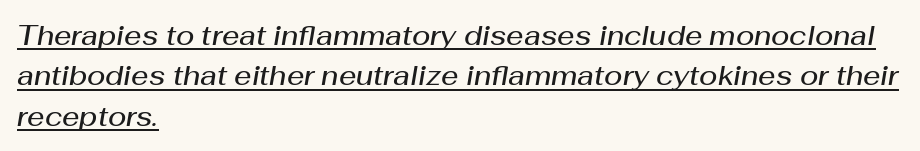
Q: Is the text bold? A: Semi-bold.
Q: Is the text italic (slanted)? A: Yes, it leans right by about 10 degrees.
Q: Is the text underlined? A: Yes.
Q: How is the paragraph aligned? A: Left-aligned.
Q: Is the spacing between letters normal or unusually wide? A: Normal.
Q: Is the spacing between lines tight, normal or loose? A: Normal.
